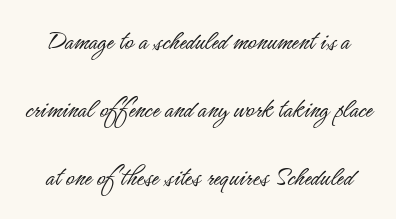
The image shows 29 px light, condensed sans-serif type; set loose line spacing (2.34x), normal letter spacing, not underlined; low stroke contrast and a small x-height.
